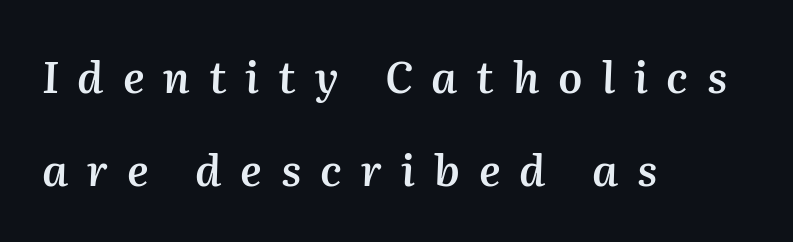
The image shows 43 px semibold type, italic (leaning right); set left-aligned, loose line spacing (2.16x), unusually wide letter spacing (+0.44 em), not underlined; medium stroke contrast and a medium x-height.
